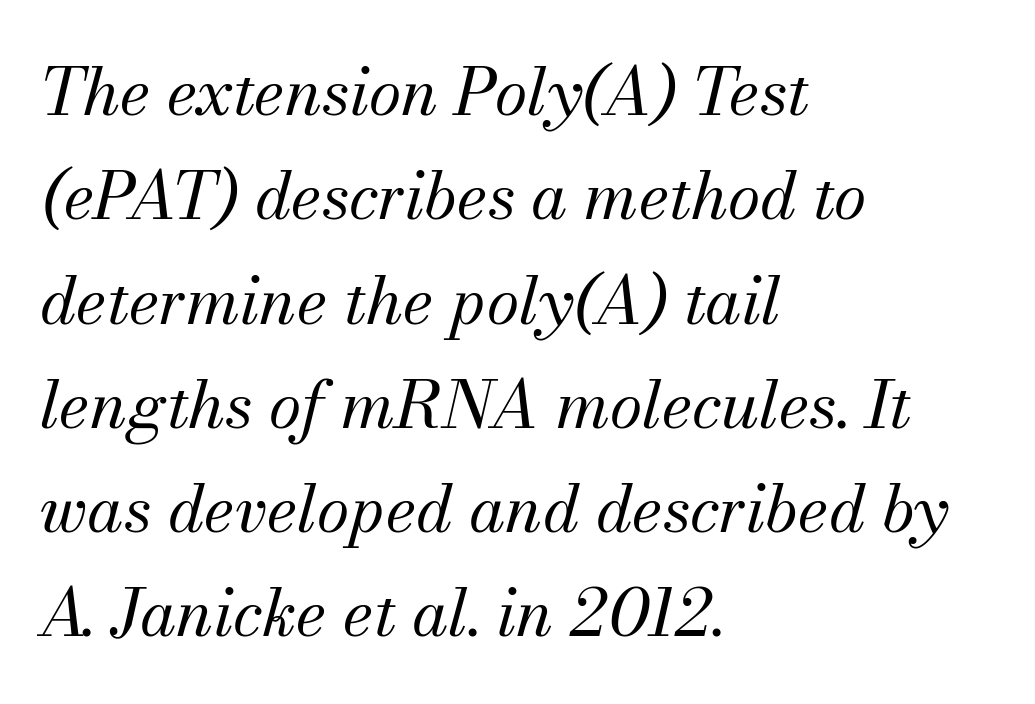
{"serif": "yes", "italic": "yes", "lean": "right", "slant_degrees": 13, "bold": "no", "weight": "regular", "width": "normal", "stroke_contrast": "medium", "x_height": "small", "monospaced": "no", "underline": "no", "align": "left", "line_spacing": "normal", "line_spacing_ratio": 1.58, "letter_spacing": "normal", "letter_spacing_em": 0.0, "glyph_px": 66}
